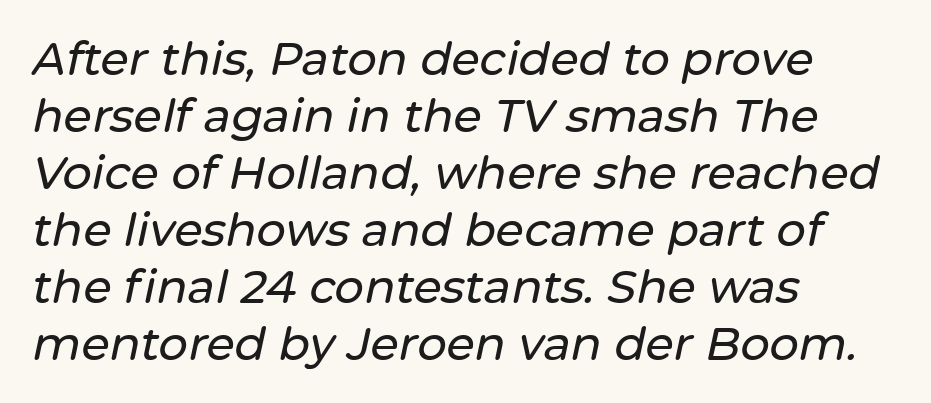
Short and long lines alike share a common starting point at left. Underline: absent. Note the varied advance widths — an 'i' is clearly narrower than an 'm'. The passage shown leans; its letterforms are oblique. These lines keep a tight, regular rhythm from letter to letter.
